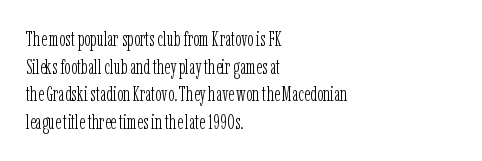
The image shows 21 px text type, upright; set left-aligned, normal line spacing (1.31x), normal letter spacing, not underlined.
